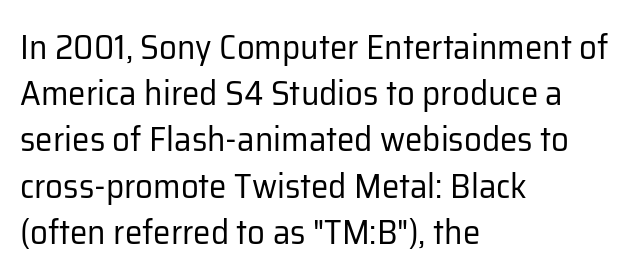
The image shows 35 px regular-weight sans-serif type, upright; set left-aligned, normal line spacing (1.32x), normal letter spacing, not underlined; low stroke contrast and a medium x-height.
